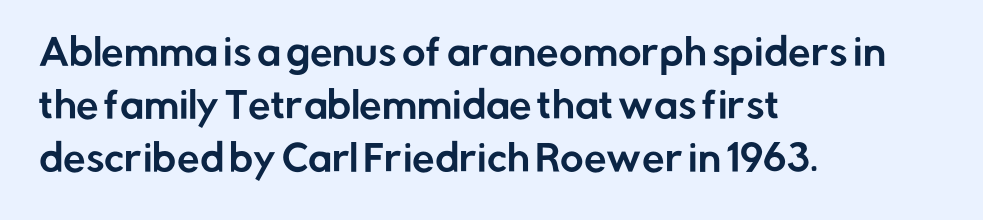
Normally led — the rows are evenly, conventionally spaced. Is this a fixed-width face? No — the glyphs have proportional, varying widths. Left-aligned paragraph, ragged on the right. The letters carry no serifs — their stems end cleanly without finishing strokes. Standard letterfit; no display-style spreading of the glyphs. It's the straight-up-and-down kind of type.
